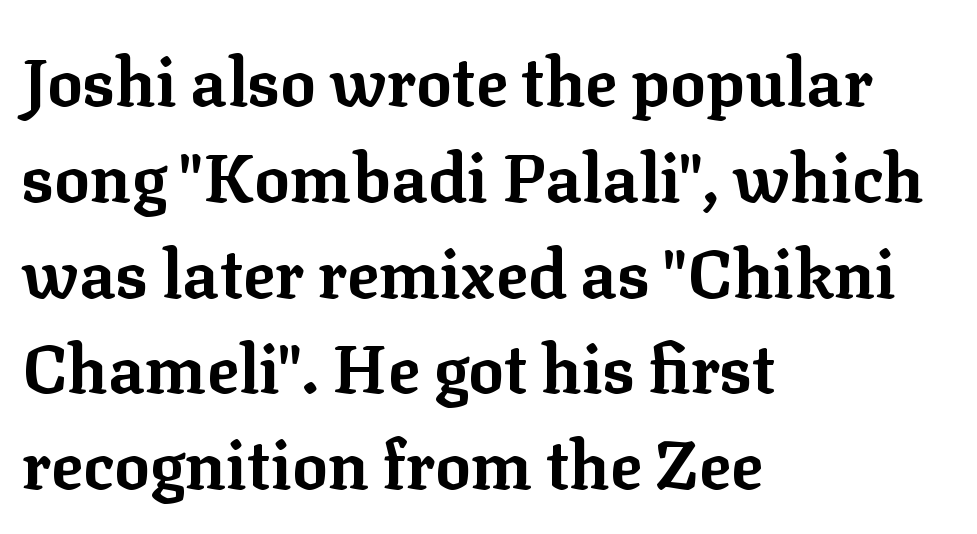
Q: Is the text bold? A: Yes.
Q: Is the text italic (slanted)? A: No, it is upright.
Q: Is the typeface a serif or a sans-serif typeface? A: Serif.
Q: Is the text underlined? A: No.
Q: How is the paragraph aligned? A: Left-aligned.
Q: Is the spacing between letters normal or unusually wide? A: Normal.
Q: Is the spacing between lines tight, normal or loose? A: Normal.
Q: Width (condensed, normal, or wide)? A: Normal.
Q: Stroke contrast? A: Low.
Q: x-height? A: Medium.
Q: Monospaced? A: No.
